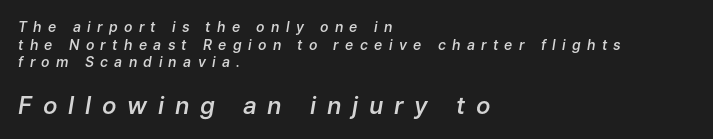
The image shows 24 px text type, italic (leaning right); set left-aligned, normal line spacing (1.26x), unusually wide letter spacing (+0.45 em), not underlined; the second (bottom) block is 1.71x larger.
